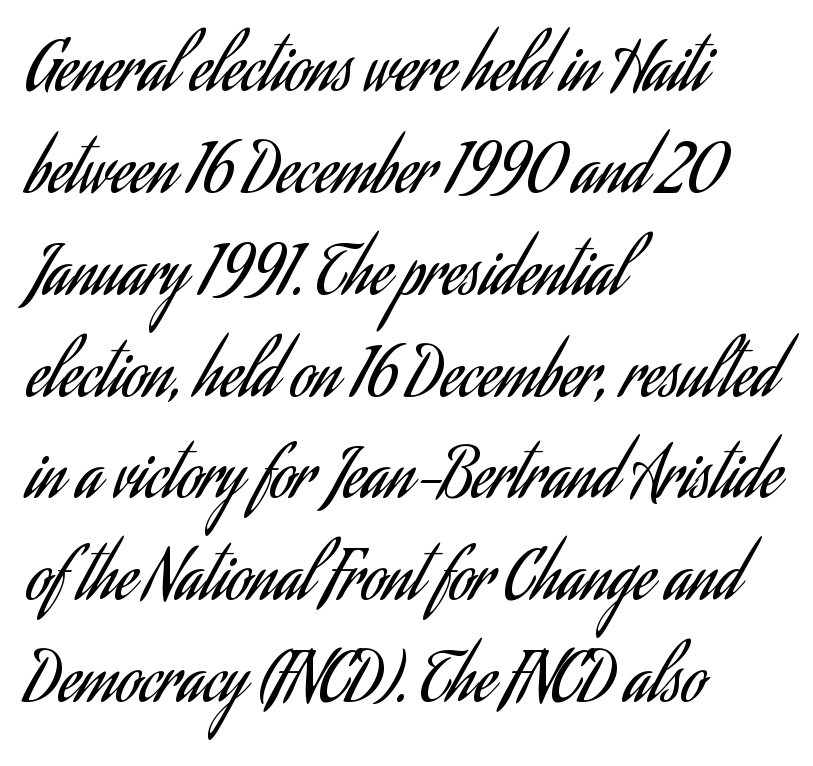
Line spacing here is normal. The passage shown is not underscored anywhere. Note the varied advance widths — an 'i' is clearly narrower than an 'm'. Heaviness? Minimal to ordinary, like unemphasized prose. Stroke terminals: plain, sans-serif.
